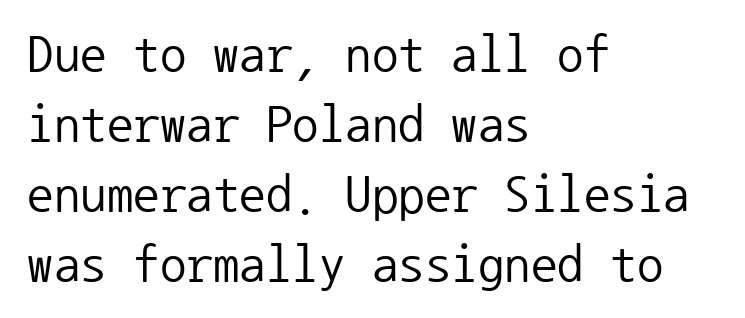
The image shows 53 px regular-weight sans-serif type, upright, monospaced; set left-aligned, normal line spacing (1.32x), normal letter spacing, not underlined; low stroke contrast and a medium x-height.
